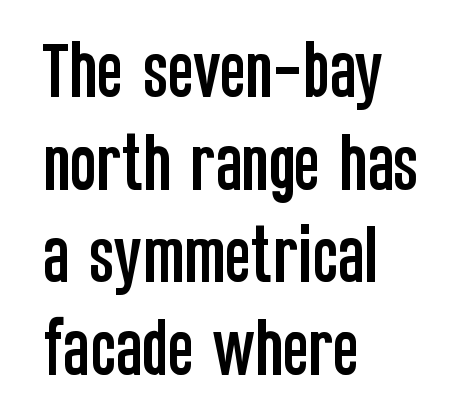
Q: Is the text italic (slanted)? A: No, it is upright.
Q: Is the typeface a serif or a sans-serif typeface? A: Sans-serif.
Q: Is the text underlined? A: No.
Q: How is the paragraph aligned? A: Left-aligned.
Q: Is the spacing between letters normal or unusually wide? A: Normal.
Q: Is the spacing between lines tight, normal or loose? A: Normal.
Q: Width (condensed, normal, or wide)? A: Condensed.
Q: Stroke contrast? A: Low.
Q: x-height? A: Large.
Q: Monospaced? A: No.
